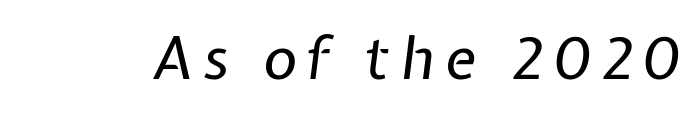
Proportional: the letters do not fall into vertical columns. Glance below the letters and you will spot only blank space. Tall strokes in this sample are angled rather than plumb. A light-to-regular cut is what we see here.
